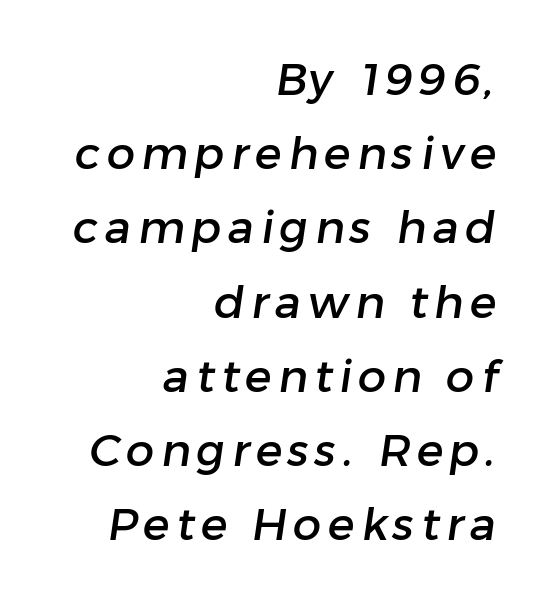
The image shows 45 px sans-serif type; set right-aligned, normal line spacing (1.65x), not underlined; low stroke contrast and a medium x-height.
